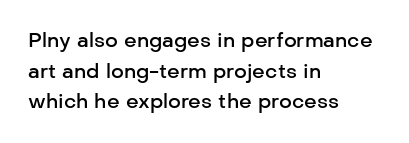
This rendering features lettering with no underline. Students, observe: this is what conventionally led text looks like. Students, note that the glyphs here touch the page at normal intervals. The specimen reads as upright at a glance.
